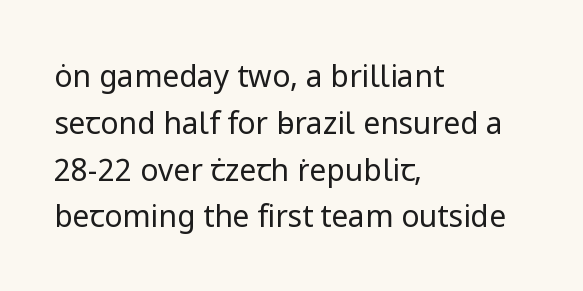
The image shows 30 px regular-weight sans-serif type, upright; set left-aligned, normal line spacing (1.56x), normal letter spacing, not underlined; low stroke contrast and a medium x-height.
